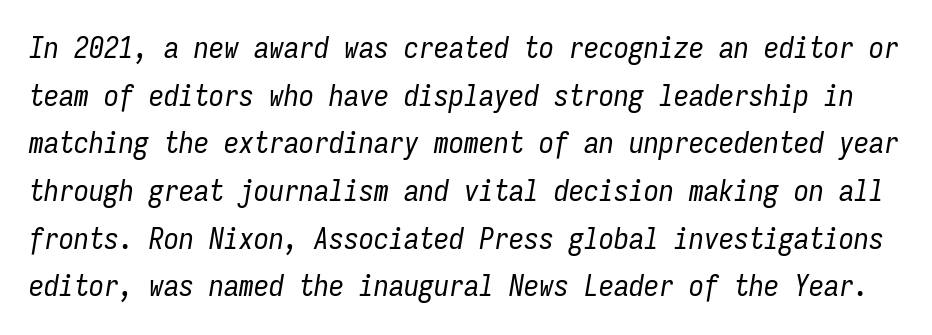
The passage shown has conventional tracking throughout. A typesetter would call this leading conventional body-copy spacing. Do the characters align in a grid? Yes, the font is monospaced. The baseline area is clear. The letters are slanted; this is an italic face.
